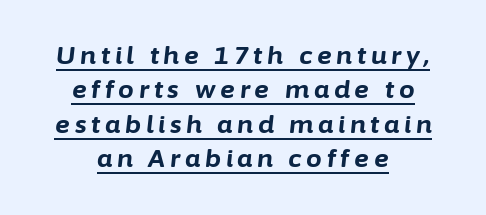
{"italic": "yes", "lean": "right", "slant_degrees": 6, "bold": "yes", "underline": "yes", "align": "center", "line_spacing": "normal", "line_spacing_ratio": 1.38, "glyph_px": 25}
